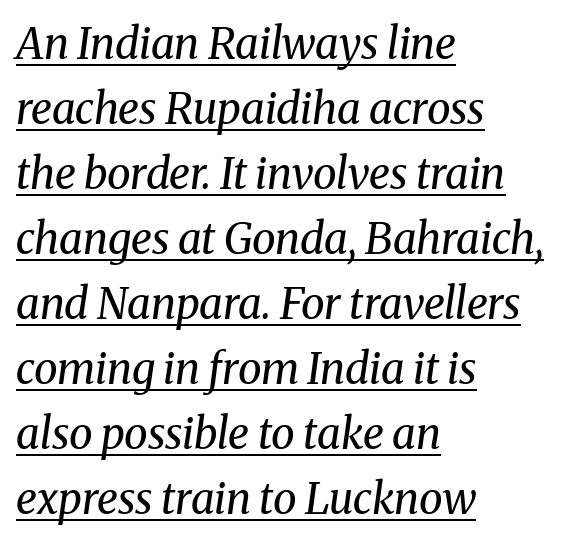
{"serif": "yes", "italic": "yes", "lean": "right", "slant_degrees": 8, "bold": "no", "weight": "regular", "width": "normal", "stroke_contrast": "medium", "x_height": "medium", "monospaced": "no", "underline": "yes", "align": "left", "line_spacing": "normal", "line_spacing_ratio": 1.51, "letter_spacing": "normal", "letter_spacing_em": 0.0, "glyph_px": 43}
